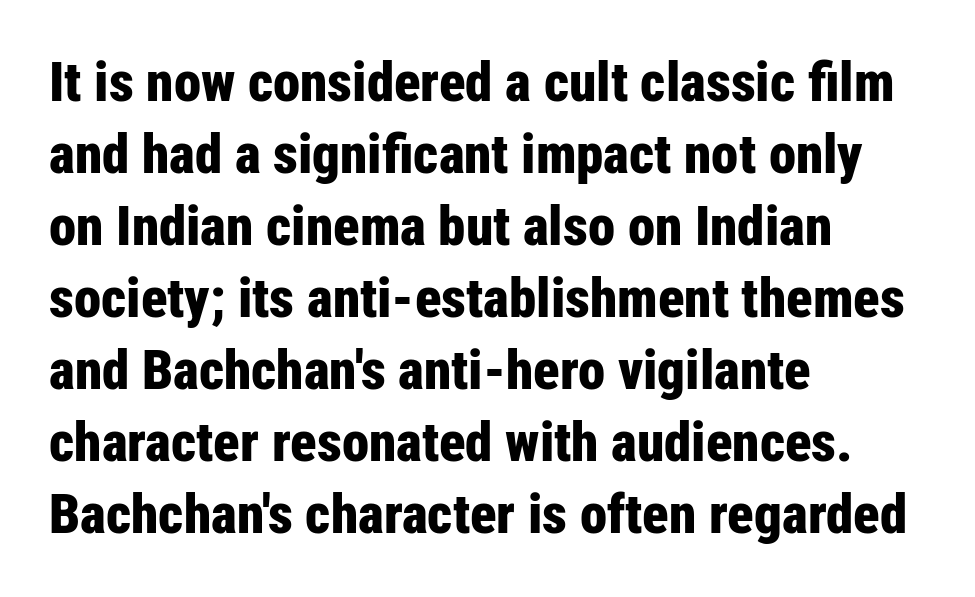
Q: Is the text bold? A: Yes.
Q: Is the text italic (slanted)? A: No, it is upright.
Q: Is the typeface a serif or a sans-serif typeface? A: Sans-serif.
Q: Is the text underlined? A: No.
Q: How is the paragraph aligned? A: Left-aligned.
Q: Is the spacing between letters normal or unusually wide? A: Normal.
Q: Is the spacing between lines tight, normal or loose? A: Normal.
Q: Width (condensed, normal, or wide)? A: Condensed.
Q: Stroke contrast? A: Low.
Q: x-height? A: Medium.
Q: Monospaced? A: No.
